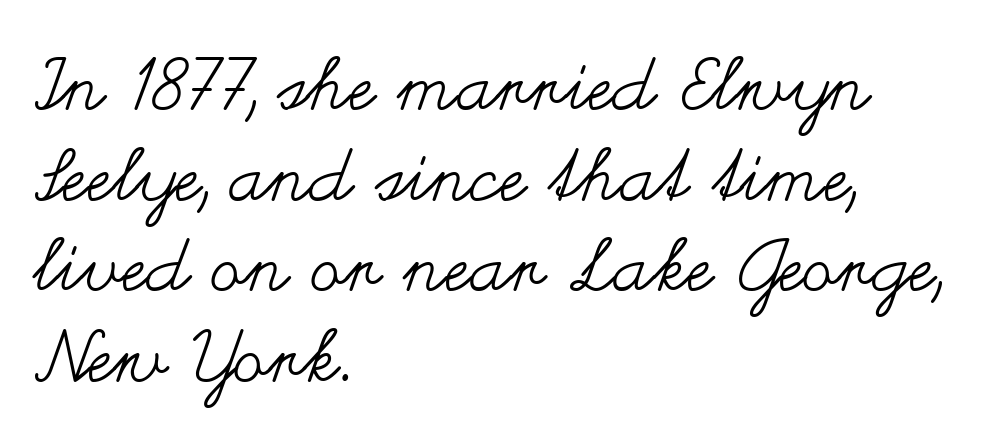
Q: Is the text bold? A: No.
Q: Is the text italic (slanted)? A: Yes.
Q: Is the text underlined? A: No.
Q: How is the paragraph aligned? A: Left-aligned.
Q: Is the spacing between letters normal or unusually wide? A: Normal.
Q: Is the spacing between lines tight, normal or loose? A: Normal.
Q: Width (condensed, normal, or wide)? A: Wide.
Q: Stroke contrast? A: Medium.
Q: x-height? A: Small.
Q: Monospaced? A: No.
